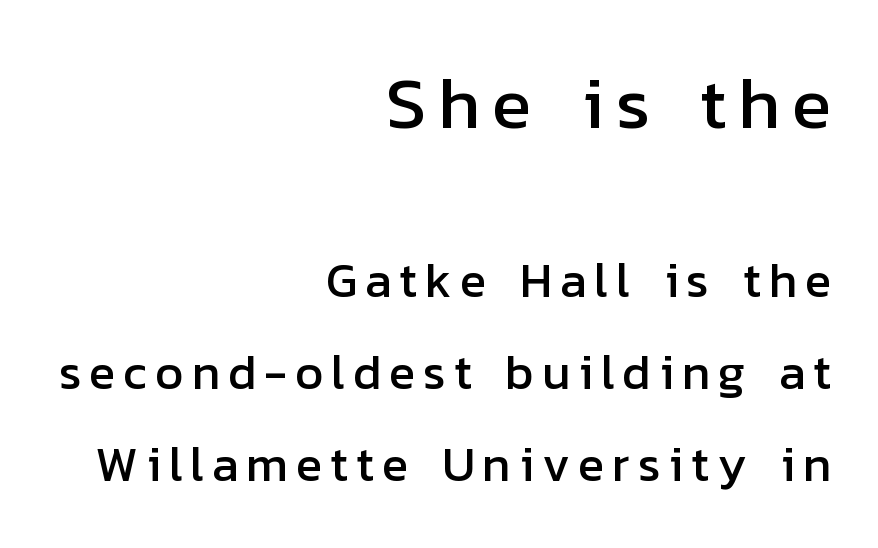
The image shows 73 px sans-serif type, upright; set right-aligned, line spacing 1.88x, not underlined; the first (top) block is 1.49x larger; low stroke contrast and a medium x-height.
